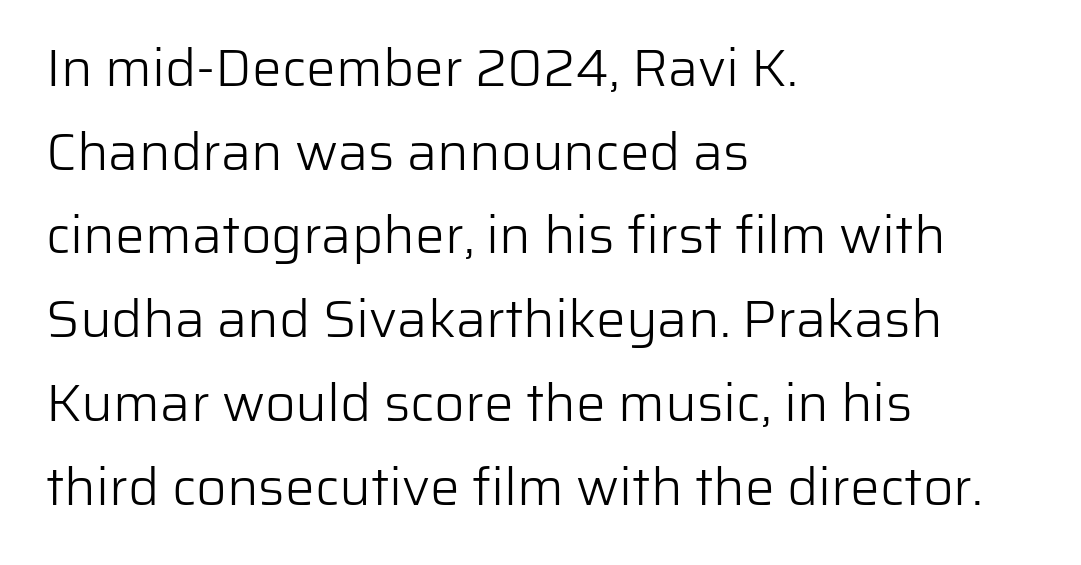
The letterforms sit shoulder to shoulder at normal distance. Each letter keeps its own natural width here, so spacing adapts to shape. The gap between lines stays unmarked. Compared with typical paragraphs, the rows here are spaced about the same. This rendering employs a face without finishing strokes, i.e., a sans-serif.
